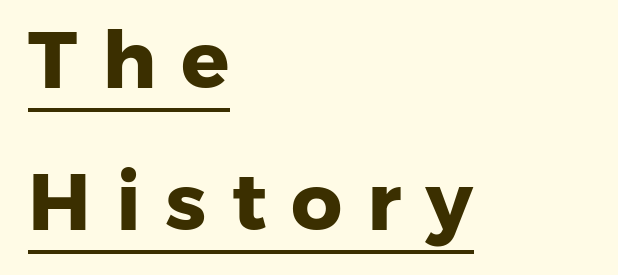
The image shows 80 px heavy sans-serif type; set left-aligned, line spacing 1.78x, unusually wide letter spacing (+0.31 em), underlined; low stroke contrast and a medium x-height.
